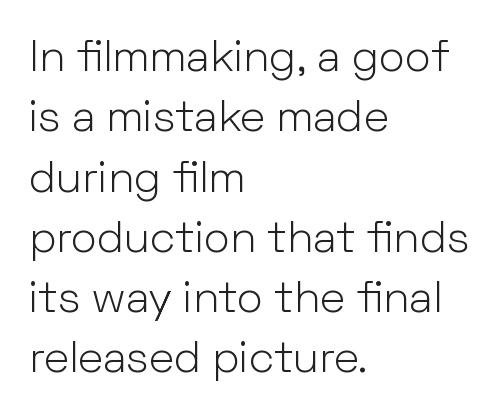
The image shows 44 px light sans-serif type, upright; set left-aligned, normal line spacing (1.37x), normal letter spacing, not underlined; low stroke contrast and a medium x-height.
